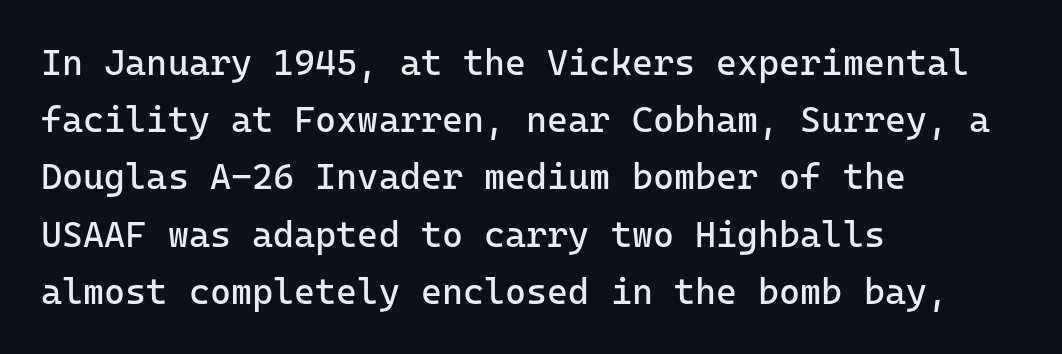
{"serif": "no", "italic": "no", "bold": "no", "weight": "regular", "width": "normal", "stroke_contrast": "low", "x_height": "medium", "monospaced": "yes", "underline": "no", "align": "left", "line_spacing": "normal", "line_spacing_ratio": 1.59, "letter_spacing": "normal", "letter_spacing_em": 0.0, "glyph_px": 36}
